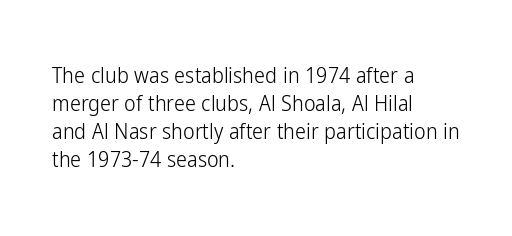
Q: Is the text bold? A: No.
Q: Is the text italic (slanted)? A: No, it is upright.
Q: Is the text underlined? A: No.
Q: How is the paragraph aligned? A: Left-aligned.
Q: Is the spacing between letters normal or unusually wide? A: Normal.
Q: Is the spacing between lines tight, normal or loose? A: Normal.
